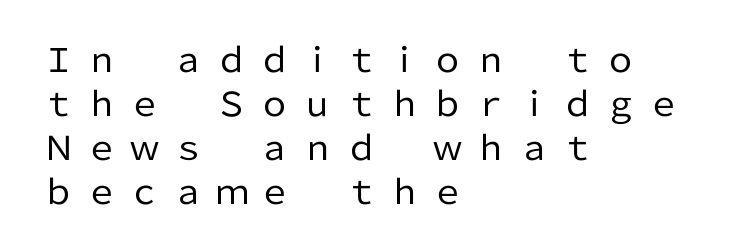
The image shows 33 px regular-weight sans-serif type, upright; set left-aligned, normal line spacing (1.33x), unusually wide letter spacing (+0.31 em), not underlined; low stroke contrast and a medium x-height.
